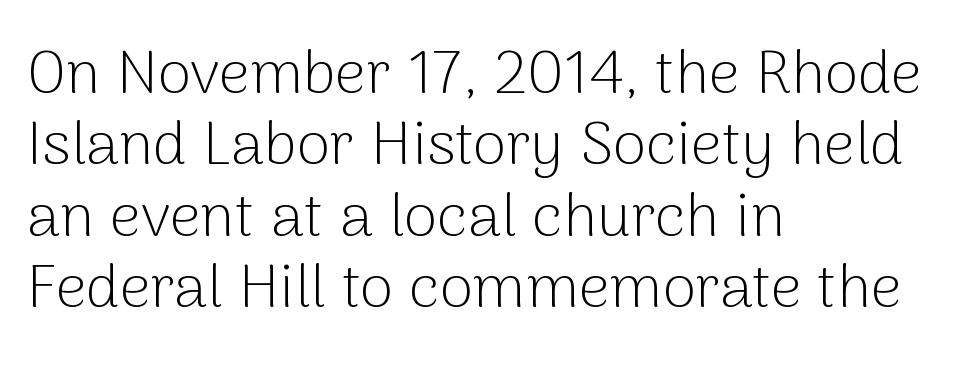
{"serif": "no", "italic": "no", "bold": "no", "weight": "light", "width": "normal", "stroke_contrast": "low", "x_height": "medium", "monospaced": "no", "underline": "no", "align": "left", "line_spacing_ratio": 1.17, "letter_spacing": "normal", "letter_spacing_em": 0.0, "glyph_px": 61}
